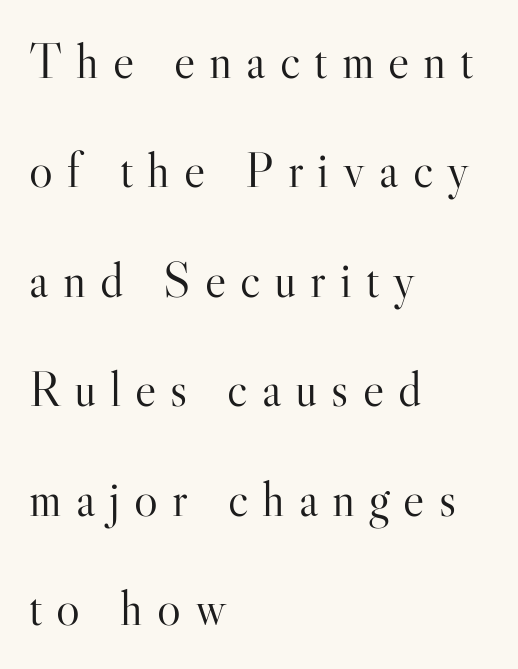
{"serif": "yes", "italic": "no", "bold": "no", "weight": "light", "width": "normal", "stroke_contrast": "high", "x_height": "small", "monospaced": "no", "underline": "no", "align": "left", "line_spacing": "loose", "line_spacing_ratio": 2.19, "letter_spacing": "wide", "letter_spacing_em": 0.28, "glyph_px": 50}
